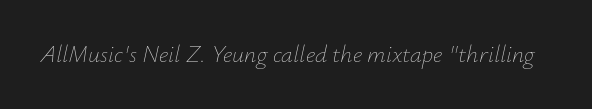
Q: Is the text bold? A: No.
Q: Is the text italic (slanted)? A: Yes, it leans right by about 12 degrees.
Q: Is the text underlined? A: No.
Q: Is the spacing between letters normal or unusually wide? A: Normal.
